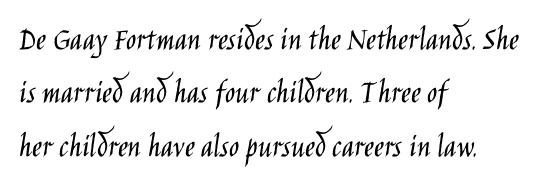
Nobody drew a line under any word here. The paragraph shown leans on its left margin. Spacing between characters is what you'd get straight out of the box. The vertical gap from one line to the next is medium. Compared with a typical body face, this is equally light or lighter still.
